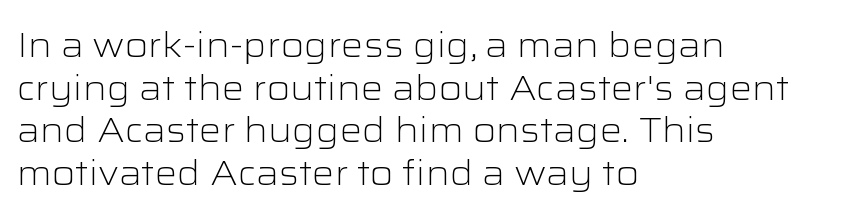
Q: Is the text bold? A: No.
Q: Is the text italic (slanted)? A: No, it is upright.
Q: Is the typeface a serif or a sans-serif typeface? A: Sans-serif.
Q: Is the text underlined? A: No.
Q: How is the paragraph aligned? A: Left-aligned.
Q: Is the spacing between letters normal or unusually wide? A: Normal.
Q: Width (condensed, normal, or wide)? A: Wide.
Q: Stroke contrast? A: Low.
Q: x-height? A: Medium.
Q: Monospaced? A: No.
